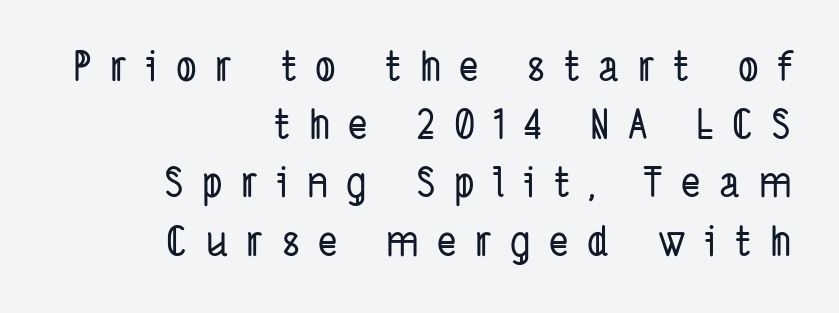
{"serif": "no", "width": "condensed", "stroke_contrast": "low", "x_height": "medium", "monospaced": "no", "underline": "no", "align": "right", "line_spacing": "normal", "line_spacing_ratio": 1.42, "letter_spacing": "wide", "letter_spacing_em": 0.45, "glyph_px": 41}
